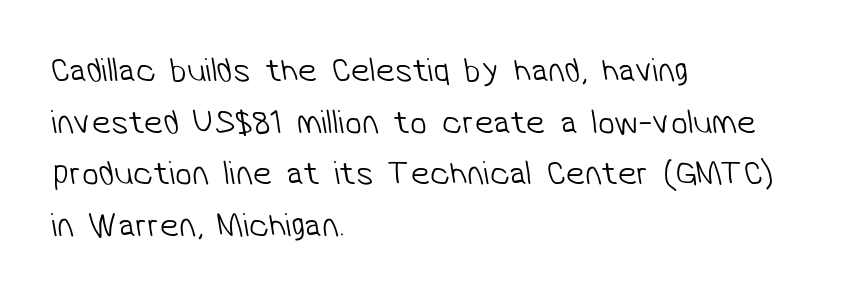
Stems here are at most as thick as an everyday book face. The type is set solid horizontally, with unmodified tracking. If you drew a ruler down the left edge, every line would touch it. This sample has the flowing, uneven cadence of proportional lettering. Rows of type keep a routine distance in the vertical direction.
